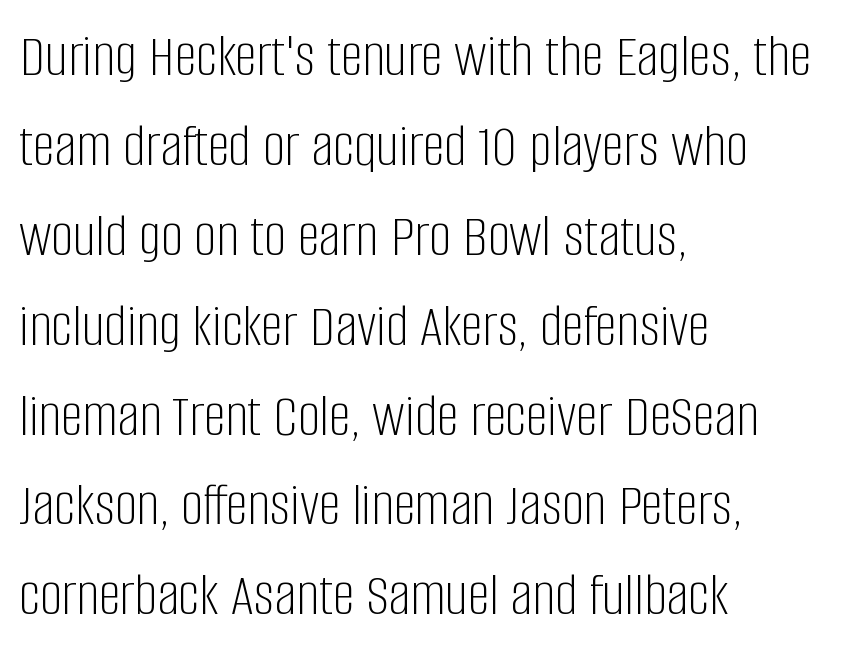
The image shows 62 px light, condensed sans-serif type, upright; set left-aligned, normal line spacing (1.45x), normal letter spacing, not underlined; low stroke contrast and a large x-height.
